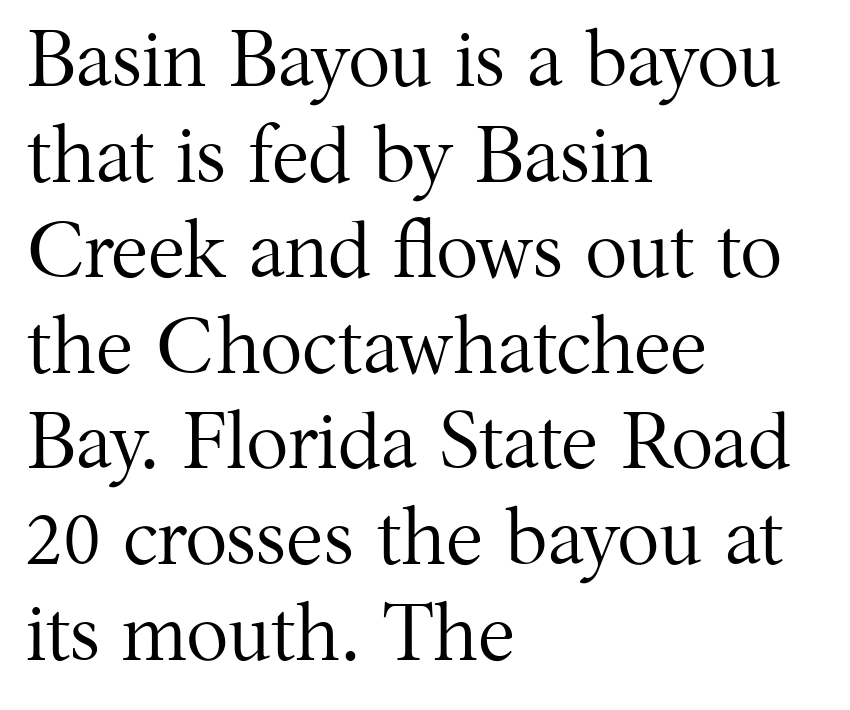
Q: Is the text bold? A: No.
Q: Is the text italic (slanted)? A: No, it is upright.
Q: Is the typeface a serif or a sans-serif typeface? A: Serif.
Q: Is the text underlined? A: No.
Q: How is the paragraph aligned? A: Left-aligned.
Q: Is the spacing between letters normal or unusually wide? A: Normal.
Q: Width (condensed, normal, or wide)? A: Normal.
Q: Stroke contrast? A: Medium.
Q: x-height? A: Medium.
Q: Monospaced? A: No.
